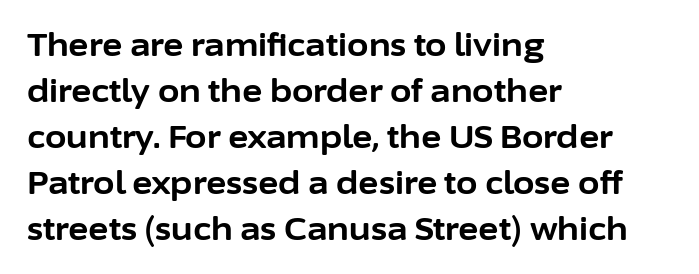
{"serif": "no", "italic": "no", "bold": "yes", "weight": "bold", "width": "normal", "stroke_contrast": "low", "x_height": "medium", "monospaced": "no", "underline": "no", "align": "left", "line_spacing": "normal", "line_spacing_ratio": 1.48, "letter_spacing": "normal", "letter_spacing_em": 0.0, "glyph_px": 31}
